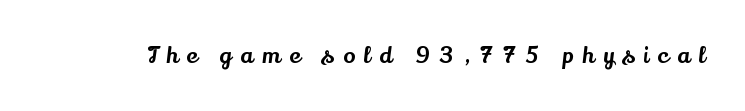
The image shows 22 px text type; set unusually wide letter spacing (+0.42 em), not underlined.
